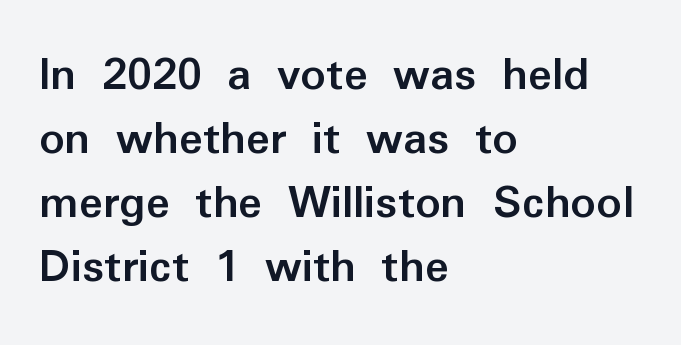
The image shows 50 px semibold sans-serif type, upright; set left-aligned, normal line spacing (1.28x), normal letter spacing, not underlined; low stroke contrast and a medium x-height.
